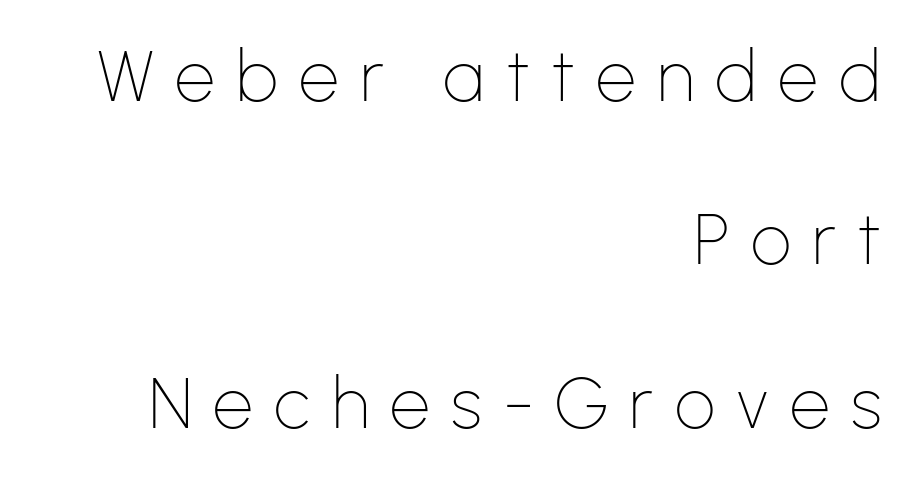
The image shows 71 px thin sans-serif type, upright; set right-aligned, loose line spacing (2.3x), unusually wide letter spacing (+0.3 em), not underlined; low stroke contrast and a medium x-height.
